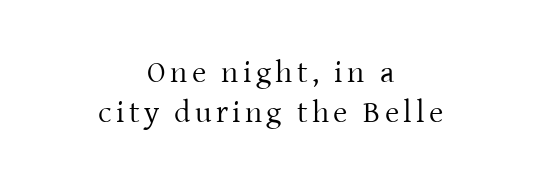
A light-to-regular cut is what we see here. Type style note: has serifs. Is this a fixed-width face? No — the glyphs have proportional, varying widths. Anything drawn beneath the words? Only blank space. Vertical spacing — default. The passage is arranged like a title page — every line centered.
